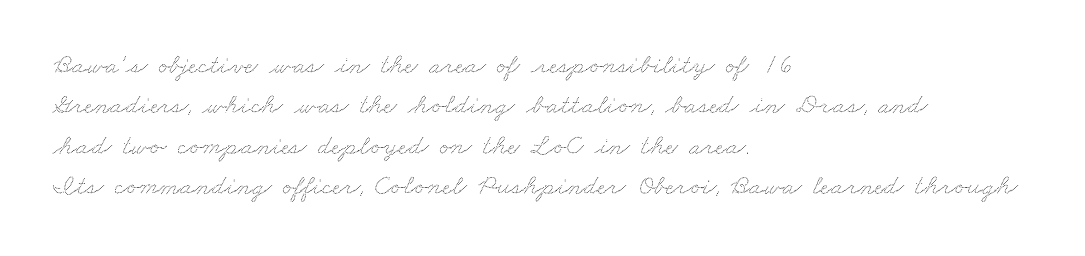
The image shows 28 px wide type; set left-aligned, normal line spacing (1.44x), normal letter spacing, not underlined; low stroke contrast and a small x-height.
